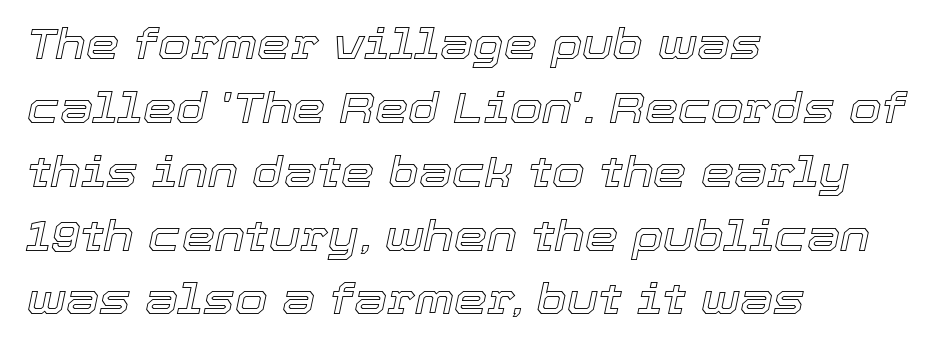
Q: Is the text italic (slanted)? A: Yes, it leans right by about 12 degrees.
Q: Is the text underlined? A: No.
Q: How is the paragraph aligned? A: Left-aligned.
Q: Is the spacing between letters normal or unusually wide? A: Normal.
Q: Is the spacing between lines tight, normal or loose? A: Normal.
Q: Width (condensed, normal, or wide)? A: Normal.
Q: x-height? A: Medium.
Q: Monospaced? A: No.
